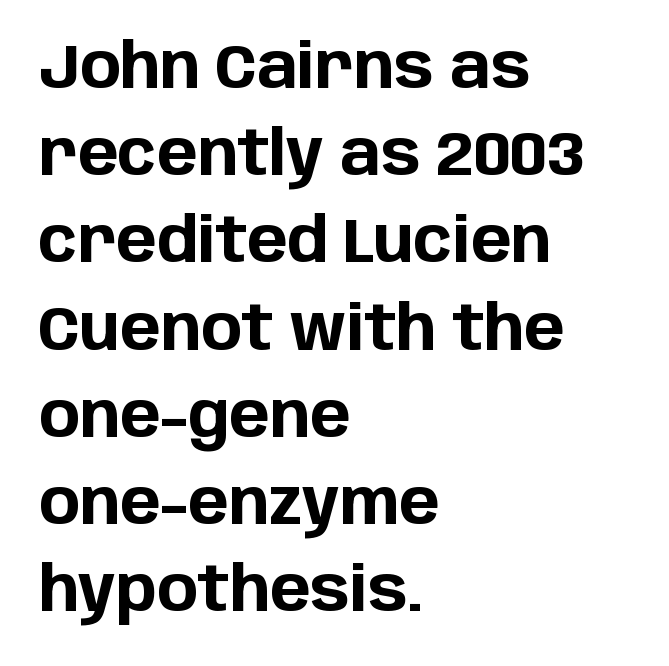
{"serif": "no", "italic": "no", "bold": "yes", "weight": "bold", "width": "normal", "stroke_contrast": "low", "x_height": "large", "monospaced": "no", "underline": "no", "align": "left", "line_spacing": "normal", "line_spacing_ratio": 1.43, "letter_spacing": "normal", "letter_spacing_em": 0.0, "glyph_px": 61}
